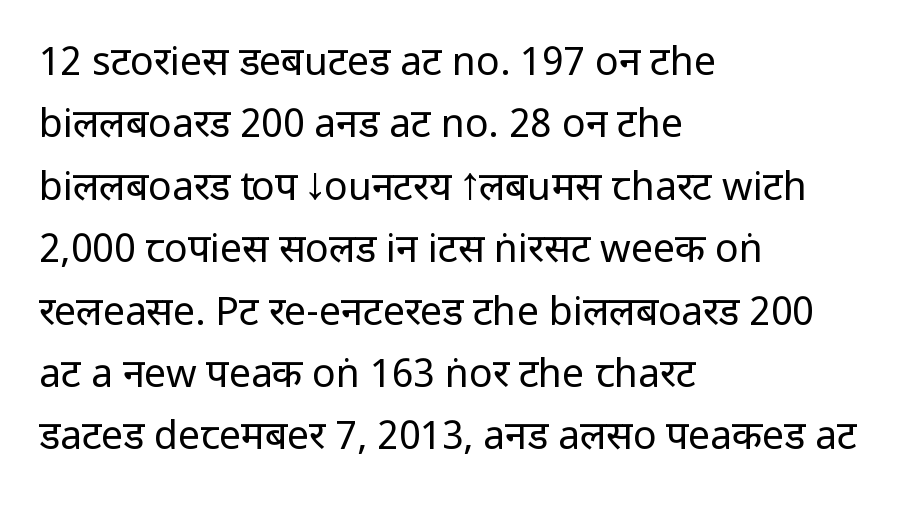
{"serif": "no", "italic": "no", "bold": "no", "weight": "regular", "width": "condensed", "stroke_contrast": "low", "x_height": "large", "monospaced": "no", "underline": "no", "align": "left", "line_spacing": "normal", "line_spacing_ratio": 1.6, "letter_spacing": "normal", "letter_spacing_em": 0.0, "glyph_px": 39}
